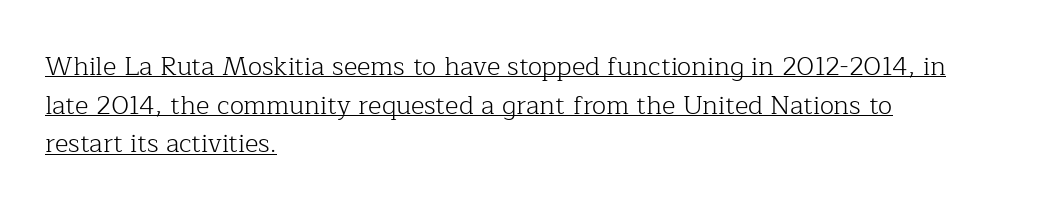
Ink coverage per letter is moderate at most. You can see a thin bar hugging the bottom of the glyphs. Every row of glyphs begins at an identical x-position on the left. The block of text has a typical density, with ordinary space between rows. No italicization has been applied; the sample stays upright.
